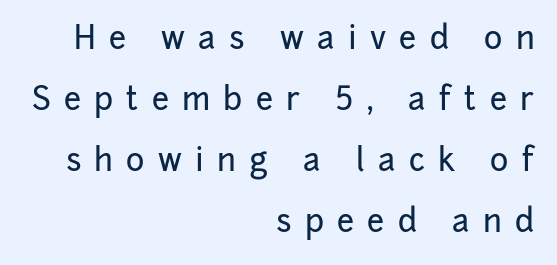
The image shows 31 px sans-serif type, upright; set right-aligned, loose line spacing (1.97x), unusually wide letter spacing (+0.43 em), not underlined; low stroke contrast and a medium x-height.
